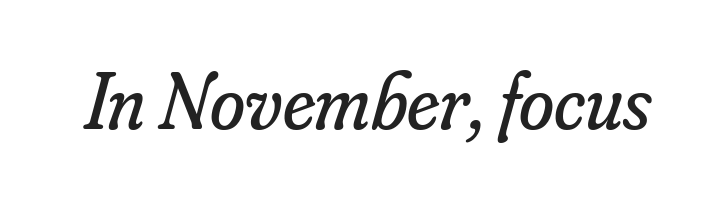
The image shows 80 px regular-weight serif type, italic (leaning right); set normal letter spacing, not underlined; low stroke contrast and a small x-height.
